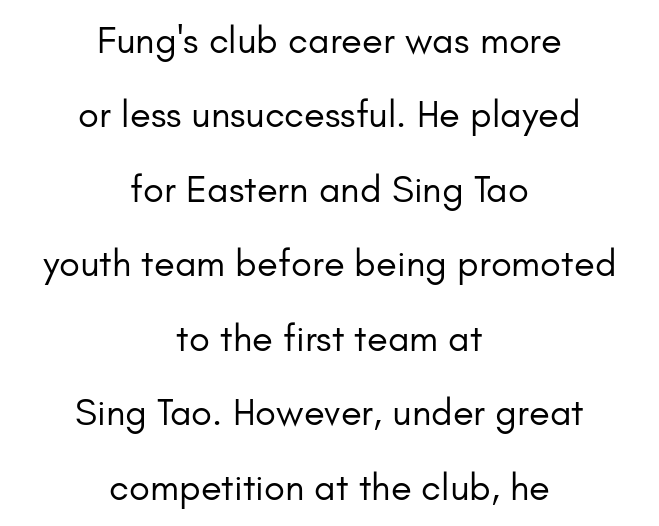
Q: Is the text bold? A: No.
Q: Is the text italic (slanted)? A: No, it is upright.
Q: Is the typeface a serif or a sans-serif typeface? A: Sans-serif.
Q: Is the text underlined? A: No.
Q: How is the paragraph aligned? A: Centered.
Q: Is the spacing between letters normal or unusually wide? A: Normal.
Q: Is the spacing between lines tight, normal or loose? A: Loose.
Q: Width (condensed, normal, or wide)? A: Normal.
Q: Stroke contrast? A: Low.
Q: x-height? A: Small.
Q: Monospaced? A: No.
